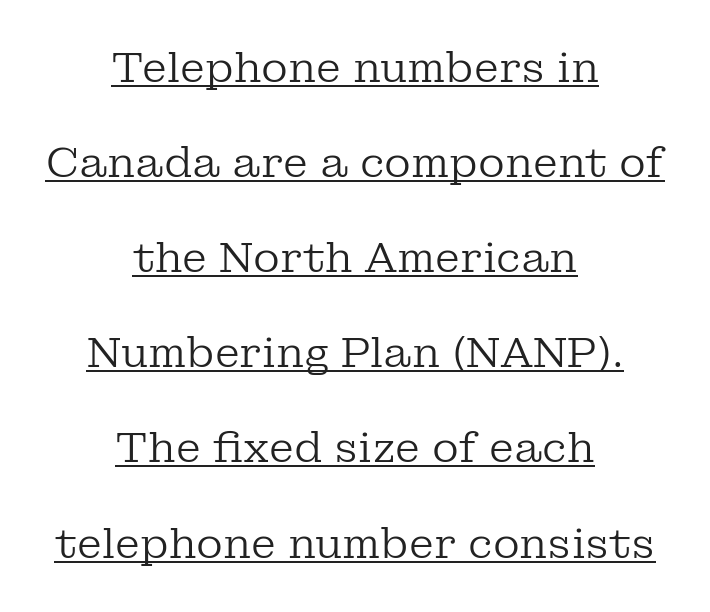
Has an underline been added? It has. Nothing heavy about these letters — not bold at all. Airy leading. You could not count columns in this text — the font is proportionally spaced. Is the letter spacing exaggerated? No — it looks like the ordinary default.
